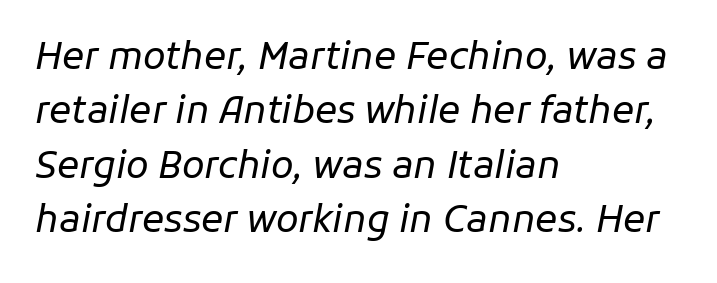
Q: Is the text bold? A: No.
Q: Is the text italic (slanted)? A: Yes, it leans right by about 11 degrees.
Q: Is the text underlined? A: No.
Q: How is the paragraph aligned? A: Left-aligned.
Q: Is the spacing between letters normal or unusually wide? A: Normal.
Q: Is the spacing between lines tight, normal or loose? A: Normal.
Q: Width (condensed, normal, or wide)? A: Normal.
Q: Stroke contrast? A: Low.
Q: x-height? A: Medium.
Q: Monospaced? A: No.
